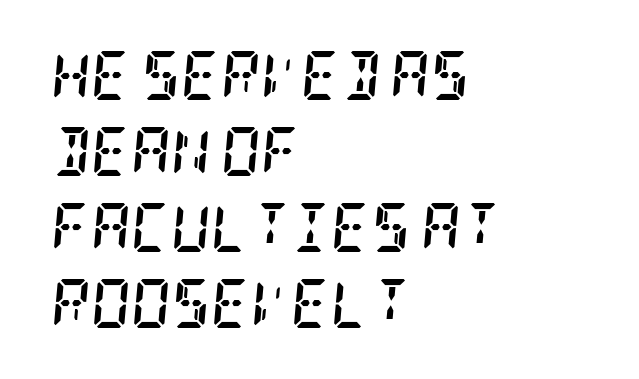
Students, this is bold: see how much ink each stroke carries. Quick note: italic. The space directly below the letters is spotless. The passage shown stacks its lines at a standard gap. The passage shown has conventional tracking throughout. The paragraph has a hard left edge and a soft right edge.
